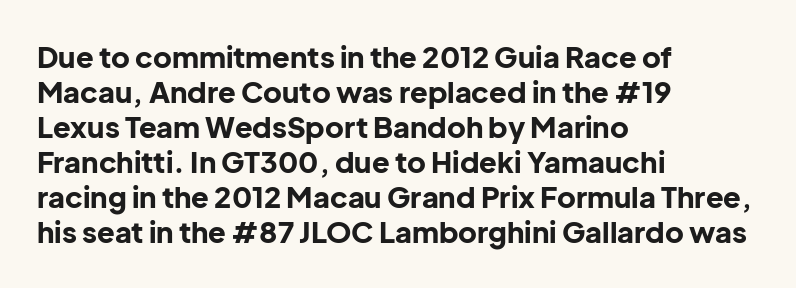
{"serif": "no", "italic": "no", "bold": "yes", "weight": "bold", "width": "normal", "stroke_contrast": "low", "x_height": "medium", "monospaced": "no", "underline": "no", "align": "left", "line_spacing_ratio": 1.21, "letter_spacing": "normal", "letter_spacing_em": 0.0, "glyph_px": 29}
